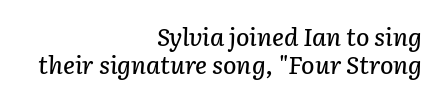
The image shows 25 px text type, italic (leaning right); set right-aligned, tight line spacing (1.12x), normal letter spacing, not underlined.
